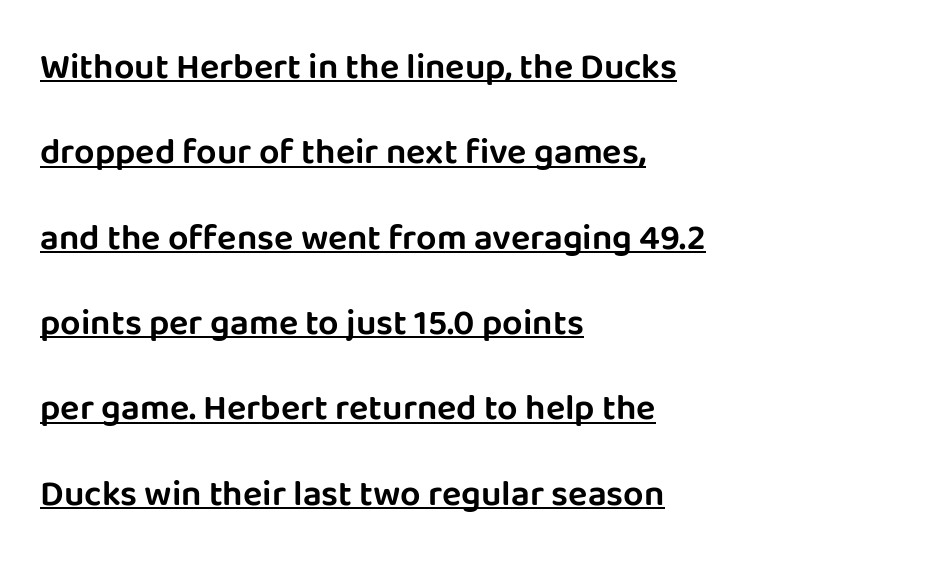
The image shows 36 px sans-serif type, upright; set left-aligned, loose line spacing (2.37x), normal letter spacing, underlined; low stroke contrast and a large x-height.
